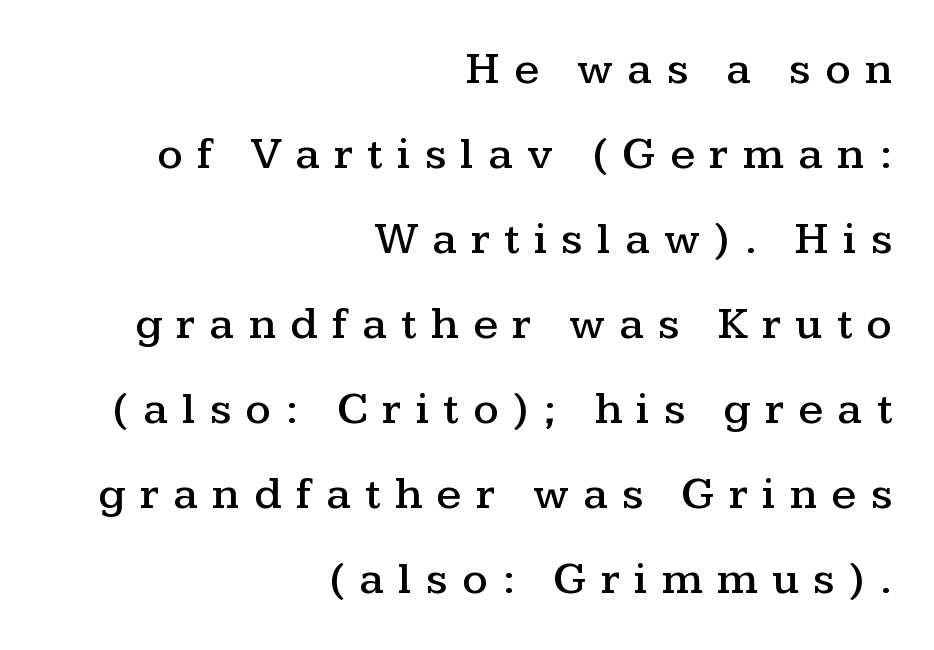
{"serif": "yes", "italic": "no", "width": "wide", "stroke_contrast": "medium", "x_height": "medium", "monospaced": "no", "underline": "no", "align": "right", "line_spacing_ratio": 1.89, "letter_spacing": "wide", "letter_spacing_em": 0.32, "glyph_px": 45}
